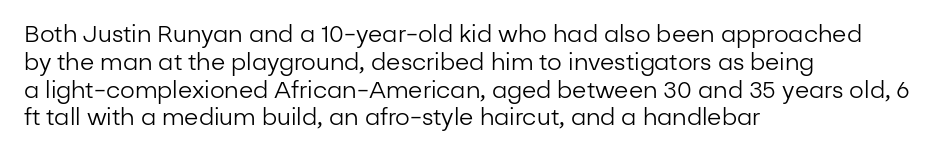
The image shows 23 px text type, upright; set left-aligned, line spacing 1.21x, normal letter spacing, not underlined.
